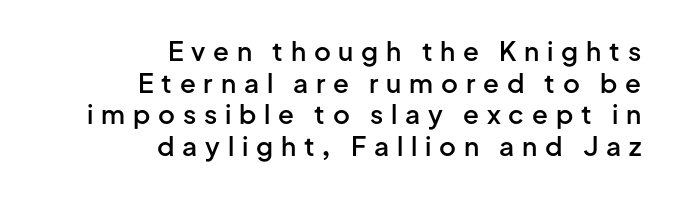
The image shows 26 px text type, upright; set right-aligned, line spacing 1.22x, unusually wide letter spacing (+0.3 em), not underlined.
